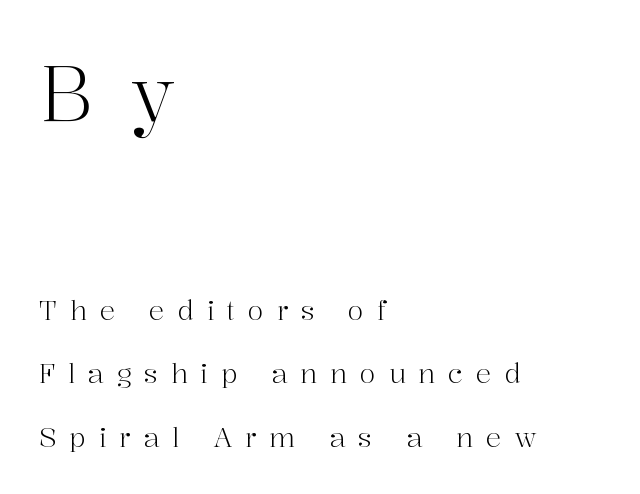
Q: Is the text bold? A: No.
Q: Is the text italic (slanted)? A: No, it is upright.
Q: Is the typeface a serif or a sans-serif typeface? A: Serif.
Q: Is the text underlined? A: No.
Q: How is the paragraph aligned? A: Left-aligned.
Q: Is the spacing between letters normal or unusually wide? A: Unusually wide.
Q: Is the spacing between lines tight, normal or loose? A: Loose.
Q: Which block of text is set in a larger size, the first (top) or the second (bottom)? A: The first (top) one.
Q: Width (condensed, normal, or wide)? A: Normal.
Q: Stroke contrast? A: High.
Q: x-height? A: Medium.
Q: Monospaced? A: No.
